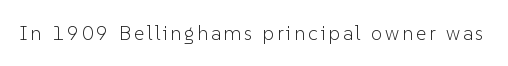
The type sits square on the baseline with zero lean. The strip under each line holds only bare page. Is the stroke heavy? The answer is a plain regular-or-lighter.
